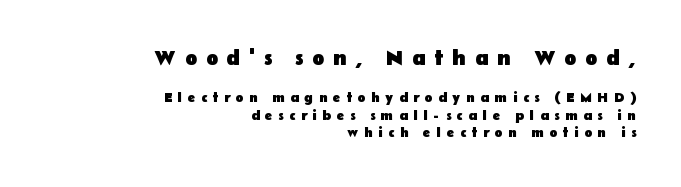
Q: Is the text bold? A: Yes.
Q: Is the text italic (slanted)? A: No, it is upright.
Q: Is the text underlined? A: No.
Q: How is the paragraph aligned? A: Right-aligned.
Q: Is the spacing between letters normal or unusually wide? A: Unusually wide.
Q: Which block of text is set in a larger size, the first (top) or the second (bottom)? A: The first (top) one.
